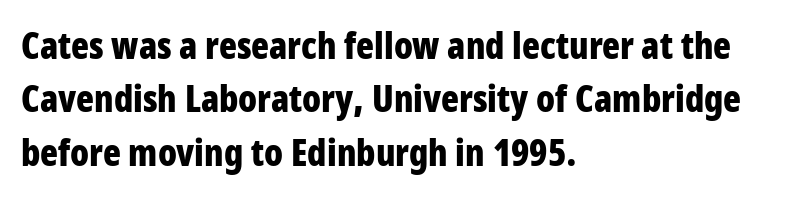
The image shows 37 px bold, condensed sans-serif type, upright; set left-aligned, normal line spacing (1.44x), normal letter spacing, not underlined; low stroke contrast and a large x-height.
